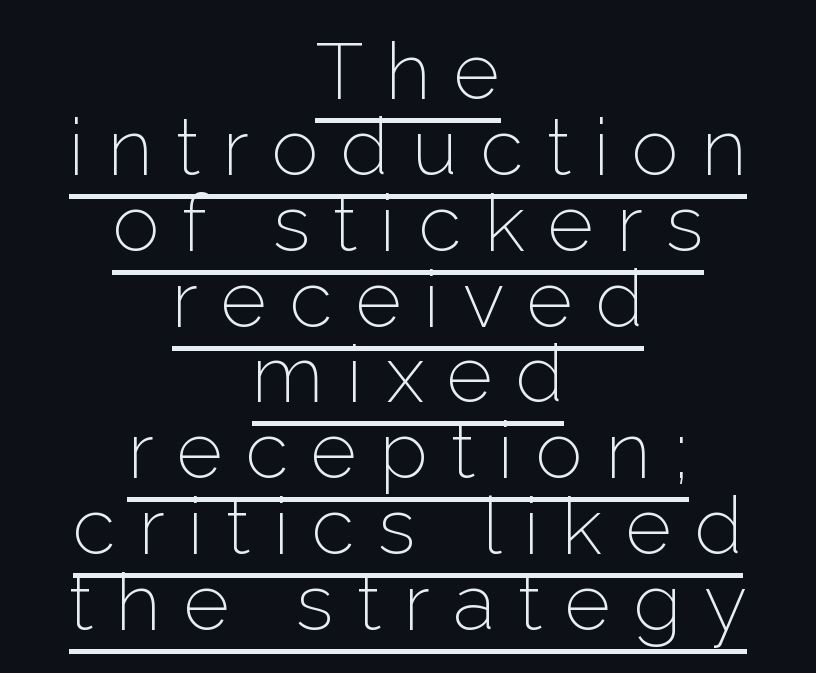
{"serif": "no", "italic": "no", "bold": "no", "weight": "light", "width": "normal", "stroke_contrast": "low", "x_height": "medium", "monospaced": "no", "underline": "yes", "align": "center", "line_spacing": "tight", "line_spacing_ratio": 0.96, "letter_spacing": "wide", "letter_spacing_em": 0.29, "glyph_px": 79}
